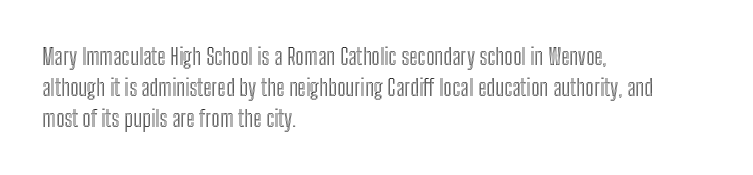
The designer left line spacing at the default. Glance below the letters and you will spot only blank space. The letters sit at their default tracking, neither squeezed nor spread. If you drew a line through each stem, it would be perfectly vertical. The compositor pushed each line to the left boundary.
